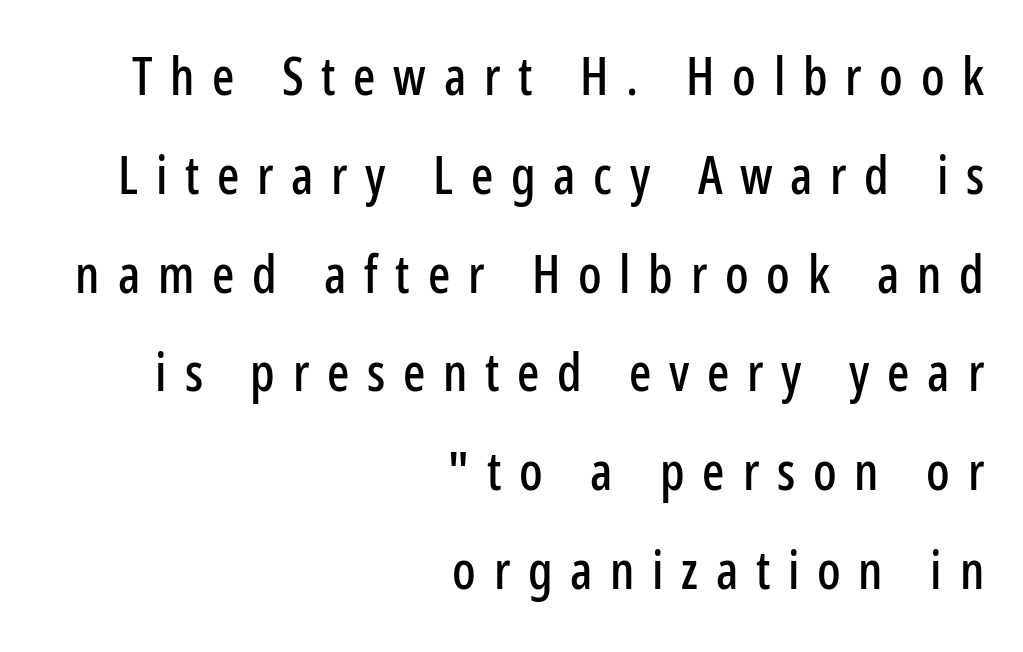
{"serif": "no", "italic": "no", "width": "condensed", "stroke_contrast": "low", "x_height": "medium", "monospaced": "no", "underline": "no", "align": "right", "line_spacing": "loose", "line_spacing_ratio": 1.9, "letter_spacing": "wide", "letter_spacing_em": 0.34, "glyph_px": 52}
